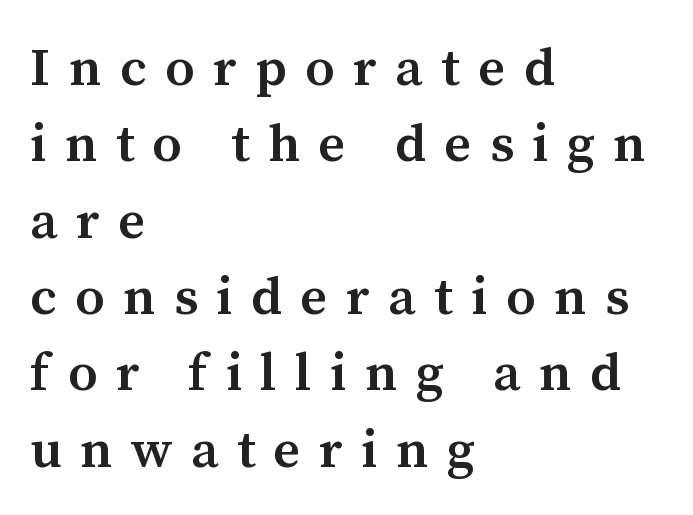
The image shows 53 px semibold serif type, upright; set left-aligned, normal line spacing (1.44x), unusually wide letter spacing (+0.35 em), not underlined; medium stroke contrast and a medium x-height.
